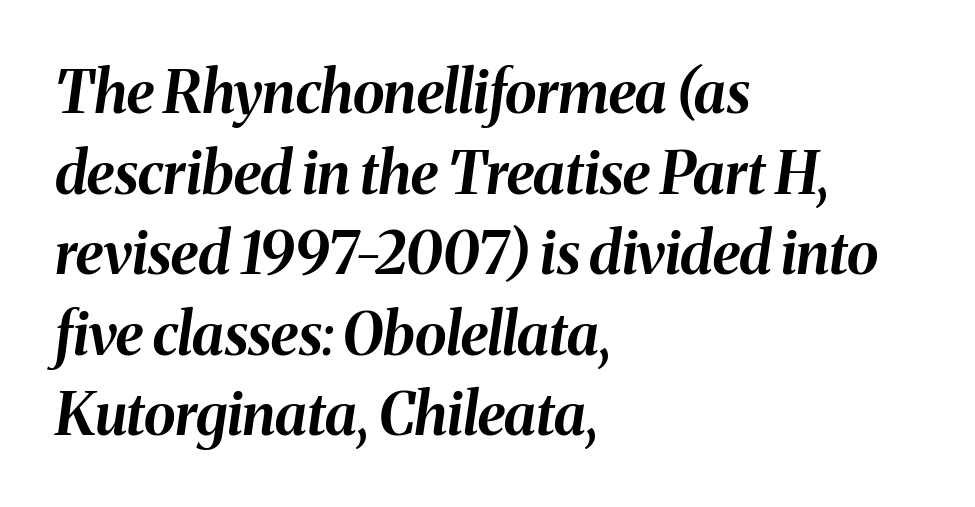
{"italic": "yes", "lean": "right", "slant_degrees": 8, "bold": "yes", "weight": "bold", "width": "normal", "stroke_contrast": "medium", "x_height": "medium", "monospaced": "no", "underline": "no", "align": "left", "line_spacing": "normal", "line_spacing_ratio": 1.39, "letter_spacing": "normal", "letter_spacing_em": 0.0, "glyph_px": 58}
